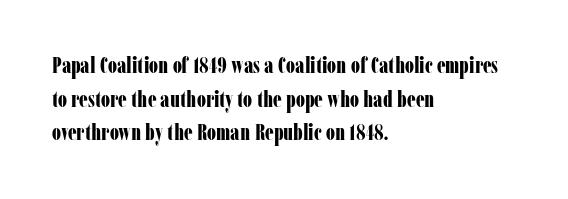
Q: Is the text bold? A: Yes.
Q: Is the text italic (slanted)? A: No, it is upright.
Q: Is the text underlined? A: No.
Q: How is the paragraph aligned? A: Left-aligned.
Q: Is the spacing between letters normal or unusually wide? A: Normal.
Q: Is the spacing between lines tight, normal or loose? A: Normal.
